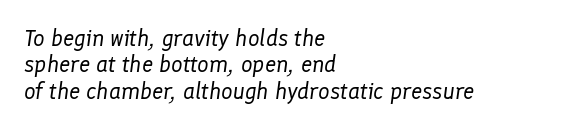
{"italic": "yes", "lean": "right", "slant_degrees": 8, "bold": "no", "underline": "no", "align": "left", "line_spacing": "tight", "line_spacing_ratio": 1.15, "letter_spacing": "normal", "letter_spacing_em": 0.0, "glyph_px": 23}
